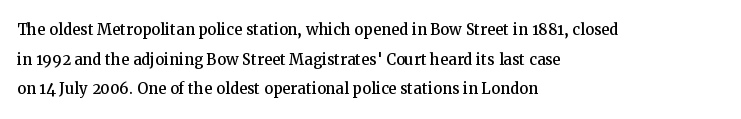
The image shows 20 px text type, upright; set left-aligned, normal line spacing (1.48x), normal letter spacing, not underlined.
